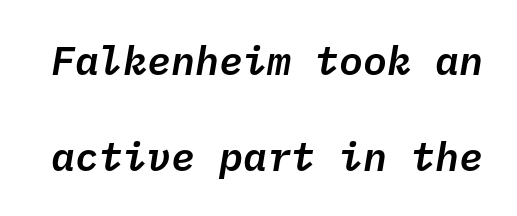
The image shows 40 px text type, italic (leaning right), monospaced; set loose line spacing (2.4x), normal letter spacing, not underlined; low stroke contrast and a medium x-height.
